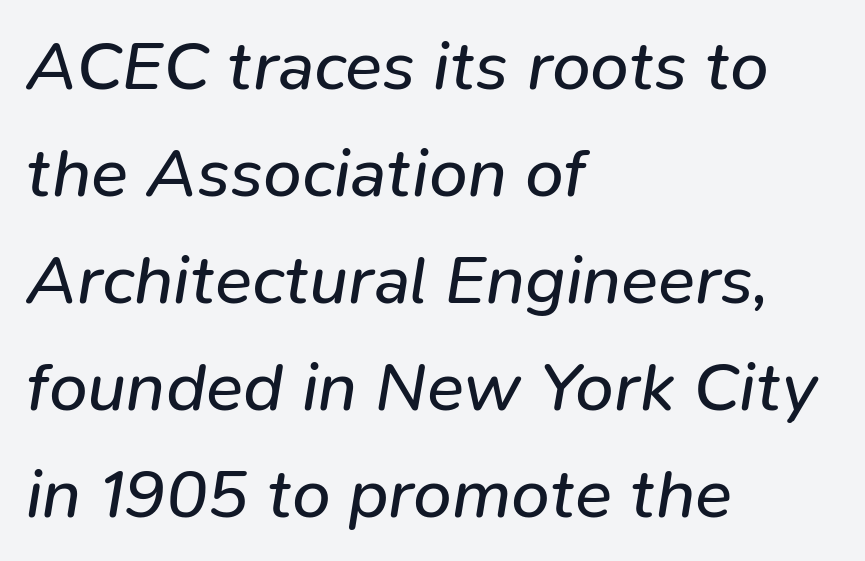
Q: Is the text bold? A: No.
Q: Is the text italic (slanted)? A: Yes, it leans right by about 9 degrees.
Q: Is the text underlined? A: No.
Q: How is the paragraph aligned? A: Left-aligned.
Q: Is the spacing between letters normal or unusually wide? A: Normal.
Q: Is the spacing between lines tight, normal or loose? A: Normal.
Q: Width (condensed, normal, or wide)? A: Normal.
Q: Stroke contrast? A: Low.
Q: x-height? A: Medium.
Q: Monospaced? A: No.
